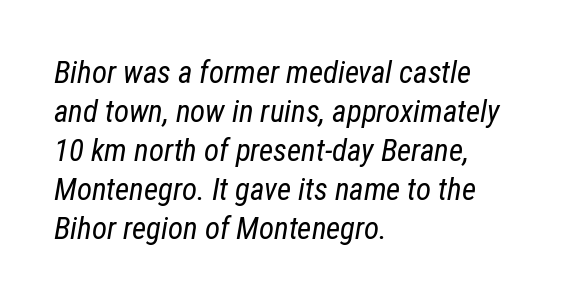
Line spacing here is normal. Looks like regular typesetting: each glyph gets only the width it needs. Does the lettering tilt? It does — this is italic. Descender tails drop into unmarked territory. Letters have the restrained weight of plain body copy at most.
